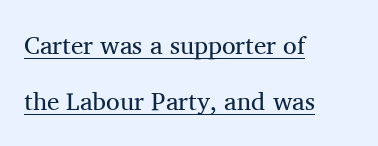
{"italic": "no", "bold": "no", "underline": "yes", "align": "left", "line_spacing": "loose", "line_spacing_ratio": 2.25, "letter_spacing": "normal", "letter_spacing_em": 0.0, "glyph_px": 25}
